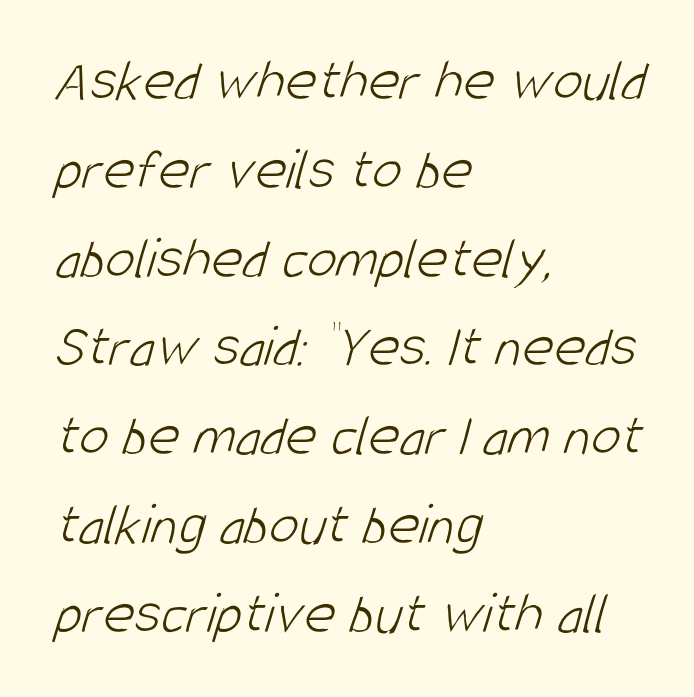
A typesetter would call this leading conventional body-copy spacing. Has an underline been added? It has not. The characters are drawn with everyday or finer stroke widths. Each line starts at the same left margin while the right side varies.
